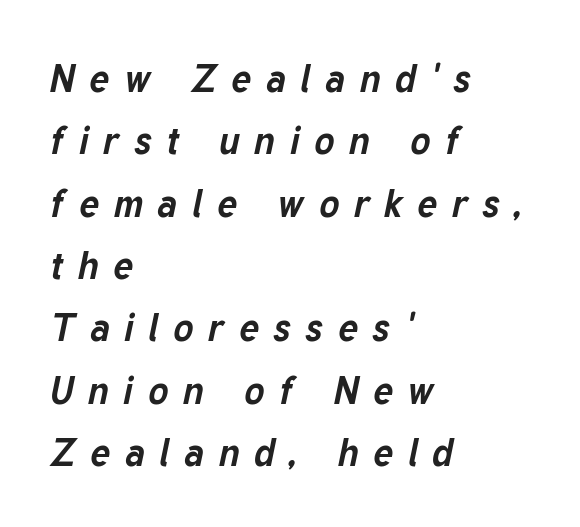
The image shows 38 px bold type, italic (leaning right); set left-aligned, normal line spacing (1.64x), unusually wide letter spacing (+0.38 em), not underlined; low stroke contrast and a medium x-height.
